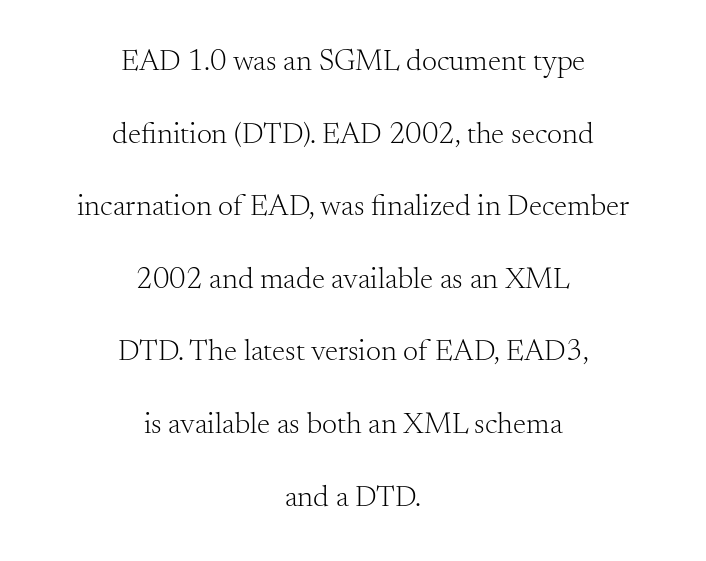
The image shows 30 px light serif type, upright; set centered, loose line spacing (2.42x), normal letter spacing, not underlined; medium stroke contrast and a small x-height.
